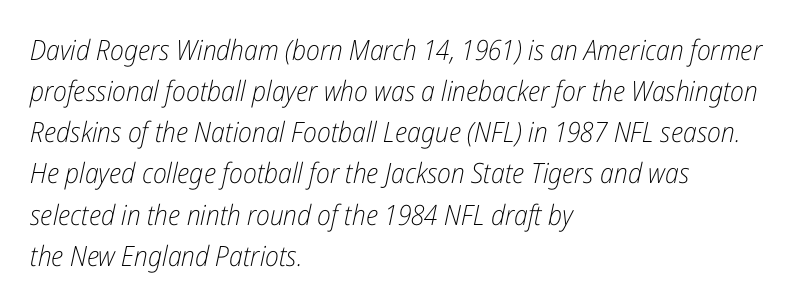
Q: Is the text bold? A: No.
Q: Is the text italic (slanted)? A: Yes, it leans right by about 12 degrees.
Q: Is the text underlined? A: No.
Q: How is the paragraph aligned? A: Left-aligned.
Q: Is the spacing between letters normal or unusually wide? A: Normal.
Q: Is the spacing between lines tight, normal or loose? A: Normal.
Q: Width (condensed, normal, or wide)? A: Condensed.
Q: Stroke contrast? A: Low.
Q: x-height? A: Medium.
Q: Monospaced? A: No.
